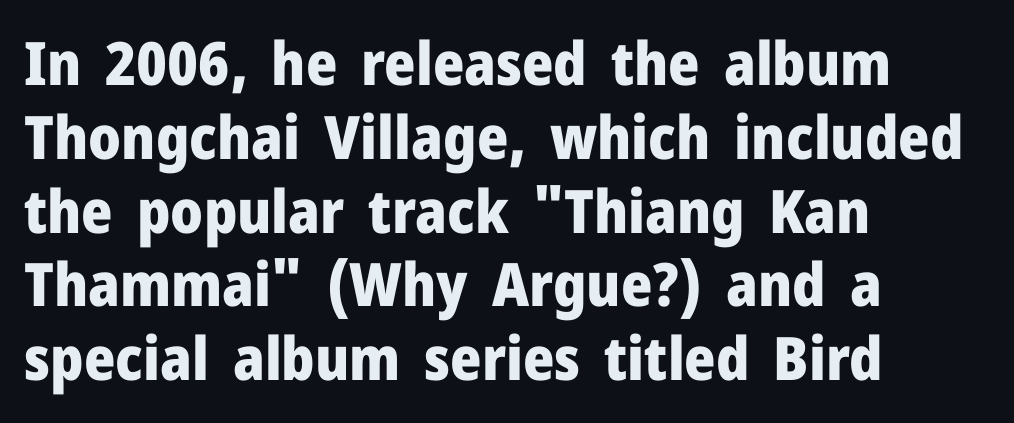
Q: Is the text bold? A: Yes.
Q: Is the text italic (slanted)? A: No, it is upright.
Q: Is the typeface a serif or a sans-serif typeface? A: Sans-serif.
Q: Is the text underlined? A: No.
Q: How is the paragraph aligned? A: Left-aligned.
Q: Is the spacing between letters normal or unusually wide? A: Normal.
Q: Width (condensed, normal, or wide)? A: Normal.
Q: Stroke contrast? A: Low.
Q: x-height? A: Medium.
Q: Monospaced? A: No.
